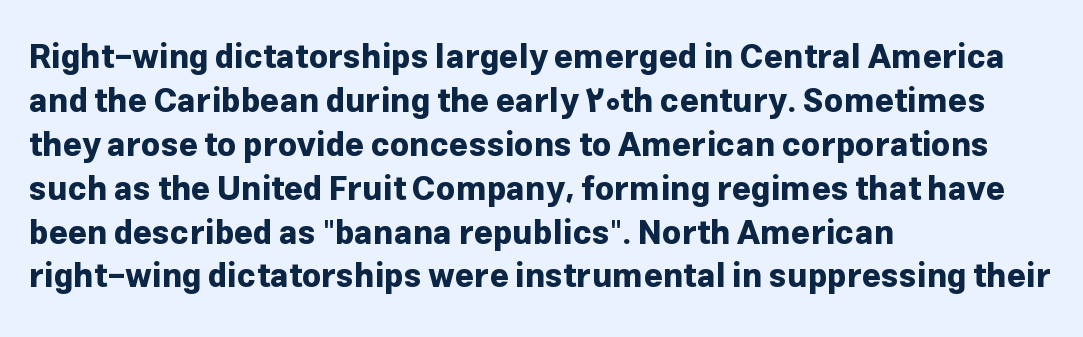
Q: Is the text bold? A: Yes.
Q: Is the text italic (slanted)? A: No, it is upright.
Q: Is the typeface a serif or a sans-serif typeface? A: Sans-serif.
Q: Is the text underlined? A: No.
Q: How is the paragraph aligned? A: Left-aligned.
Q: Is the spacing between letters normal or unusually wide? A: Normal.
Q: Is the spacing between lines tight, normal or loose? A: Normal.
Q: Width (condensed, normal, or wide)? A: Normal.
Q: Stroke contrast? A: Low.
Q: x-height? A: Medium.
Q: Monospaced? A: No.
